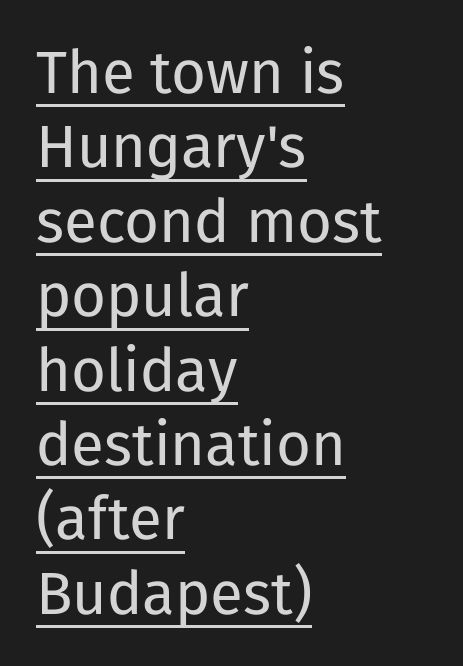
Tall strokes in this sample are plumb rather than angled. Compared with a typical body face, this is equally light or lighter still. Letterform terminals end flat and unadorned throughout the passage. Line starts are locked; line ends wander.
